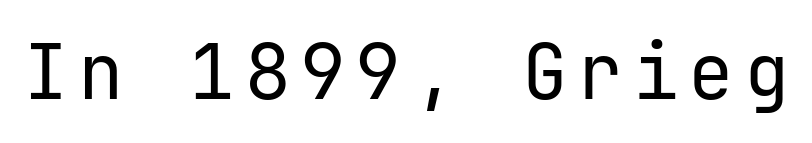
Q: Is the text bold? A: No.
Q: Is the text italic (slanted)? A: No, it is upright.
Q: Is the typeface a serif or a sans-serif typeface? A: Sans-serif.
Q: Is the text underlined? A: No.
Q: Width (condensed, normal, or wide)? A: Normal.
Q: Stroke contrast? A: Low.
Q: x-height? A: Medium.
Q: Monospaced? A: Yes.
